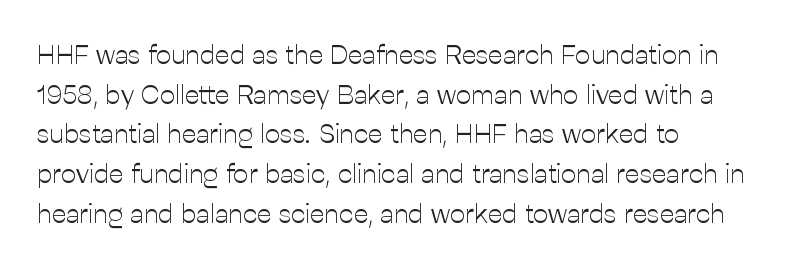
Notice how descenders clear the ascenders below comfortably — that's standard leading. Inter-character spacing is left at the font's built-in metrics. Bare-footed words on every line. The strokes are not fattened; the text isn't bold. A student would call this left alignment; a typographer would say flush left, rag right.
